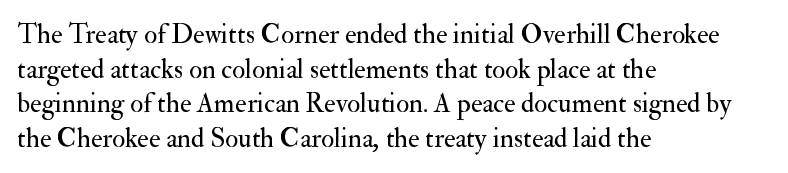
The image shows 27 px text type, upright; set left-aligned, normal line spacing (1.28x), normal letter spacing, not underlined.
